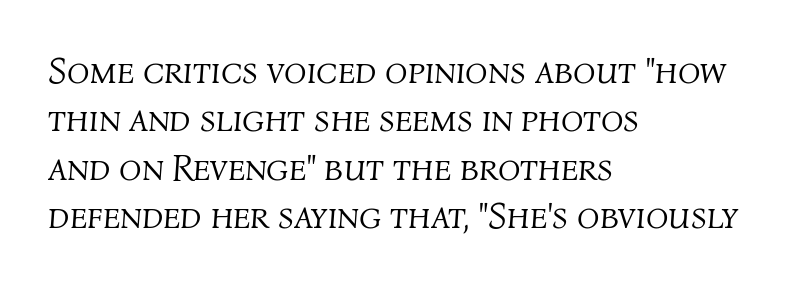
{"italic": "yes", "lean": "right", "slant_degrees": 4, "bold": "no", "weight": "light", "width": "normal", "stroke_contrast": "medium", "x_height": "medium", "monospaced": "no", "underline": "no", "align": "left", "line_spacing": "normal", "line_spacing_ratio": 1.31, "letter_spacing": "normal", "letter_spacing_em": 0.0, "glyph_px": 37}
